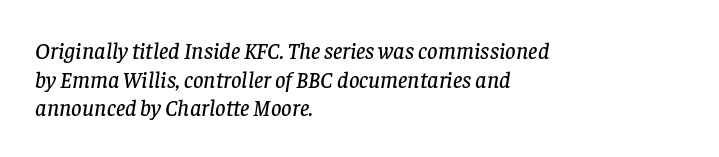
Q: Is the text italic (slanted)? A: Yes, it leans right by about 8 degrees.
Q: Is the text underlined? A: No.
Q: How is the paragraph aligned? A: Left-aligned.
Q: Is the spacing between letters normal or unusually wide? A: Normal.
